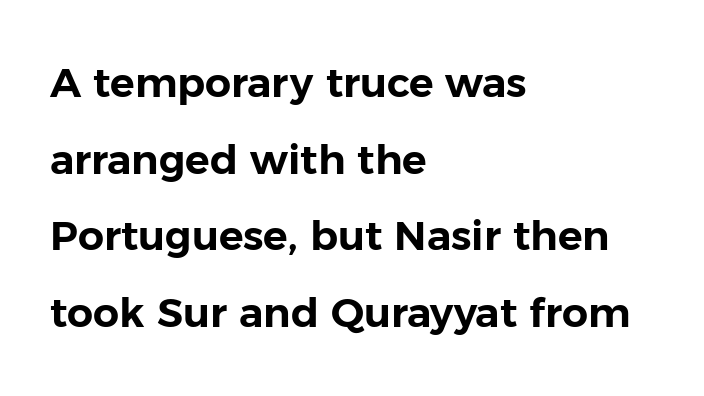
{"serif": "no", "italic": "no", "width": "normal", "stroke_contrast": "low", "x_height": "medium", "monospaced": "no", "underline": "no", "align": "left", "line_spacing_ratio": 1.87, "letter_spacing": "normal", "letter_spacing_em": 0.0, "glyph_px": 41}
